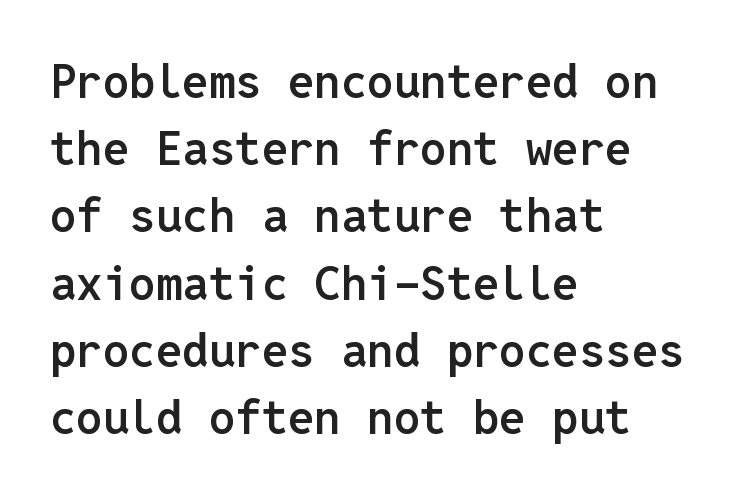
Q: Is the text bold? A: Semi-bold.
Q: Is the text italic (slanted)? A: No, it is upright.
Q: Is the typeface a serif or a sans-serif typeface? A: Sans-serif.
Q: Is the text underlined? A: No.
Q: How is the paragraph aligned? A: Left-aligned.
Q: Is the spacing between letters normal or unusually wide? A: Normal.
Q: Is the spacing between lines tight, normal or loose? A: Normal.
Q: Width (condensed, normal, or wide)? A: Normal.
Q: Stroke contrast? A: Low.
Q: x-height? A: Medium.
Q: Monospaced? A: Yes.
